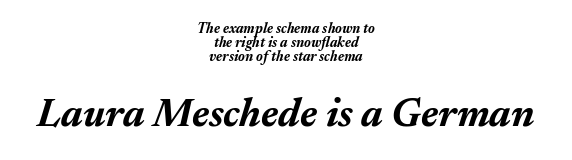
The image shows 40 px bold type, italic (leaning right); set centered, tight line spacing (1.01x), normal letter spacing, not underlined; the second (bottom) block is 2.86x larger; medium stroke contrast and a medium x-height.
